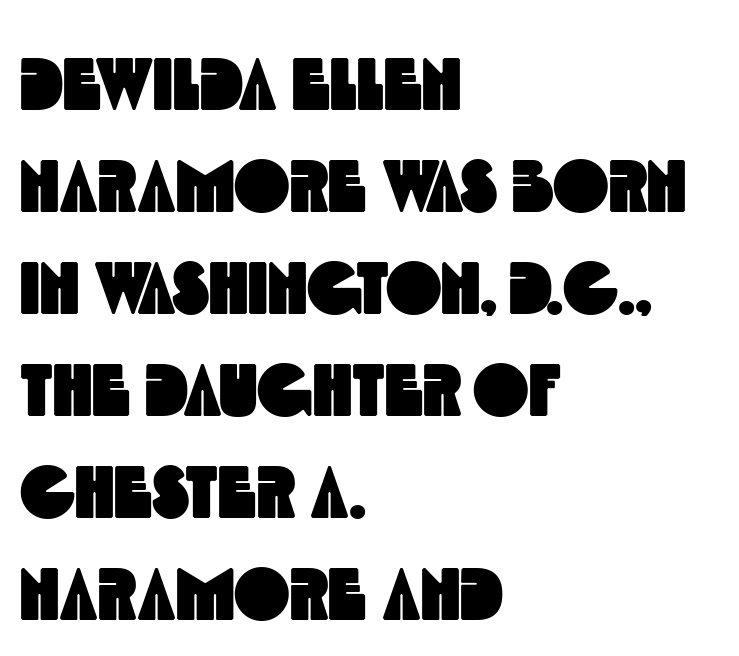
{"serif": "no", "width": "condensed", "x_height": "large", "monospaced": "no", "underline": "no", "align": "left", "line_spacing": "normal", "line_spacing_ratio": 1.36, "letter_spacing": "normal", "letter_spacing_em": 0.0, "glyph_px": 75}
